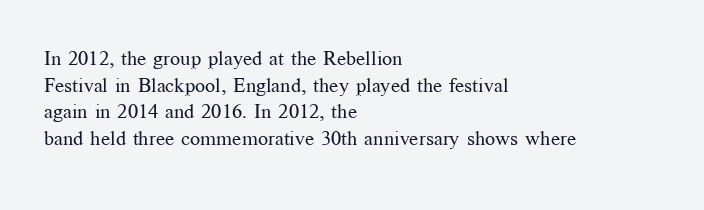
The image shows 20 px text type, upright; set left-aligned, normal line spacing (1.33x), normal letter spacing, not underlined.
